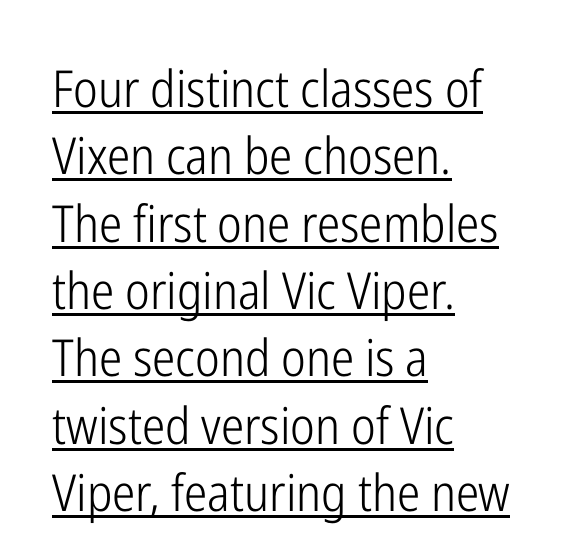
Q: Is the text bold? A: No.
Q: Is the text italic (slanted)? A: No, it is upright.
Q: Is the typeface a serif or a sans-serif typeface? A: Sans-serif.
Q: Is the text underlined? A: Yes.
Q: How is the paragraph aligned? A: Left-aligned.
Q: Is the spacing between letters normal or unusually wide? A: Normal.
Q: Is the spacing between lines tight, normal or loose? A: Normal.
Q: Width (condensed, normal, or wide)? A: Condensed.
Q: Stroke contrast? A: Low.
Q: x-height? A: Medium.
Q: Monospaced? A: No.
